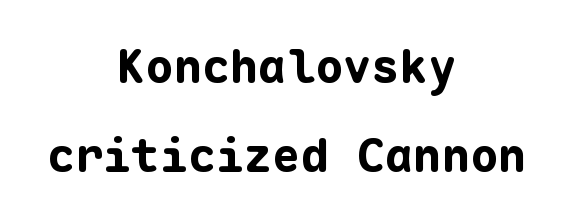
{"serif": "no", "italic": "no", "bold": "yes", "weight": "bold", "width": "normal", "stroke_contrast": "low", "x_height": "medium", "monospaced": "yes", "underline": "no", "align": "center", "line_spacing": "loose", "line_spacing_ratio": 1.9, "letter_spacing": "normal", "letter_spacing_em": 0.0, "glyph_px": 47}
